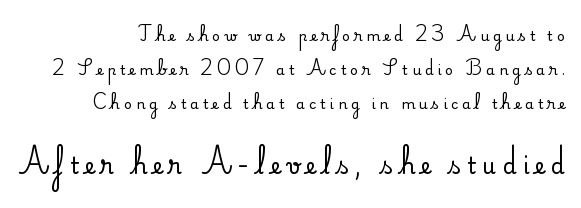
Q: Is the text italic (slanted)? A: No, it is upright.
Q: Is the text underlined? A: No.
Q: How is the paragraph aligned? A: Right-aligned.
Q: Is the spacing between letters normal or unusually wide? A: Unusually wide.
Q: Is the spacing between lines tight, normal or loose? A: Loose.
Q: Which block of text is set in a larger size, the first (top) or the second (bottom)? A: The second (bottom) one.
